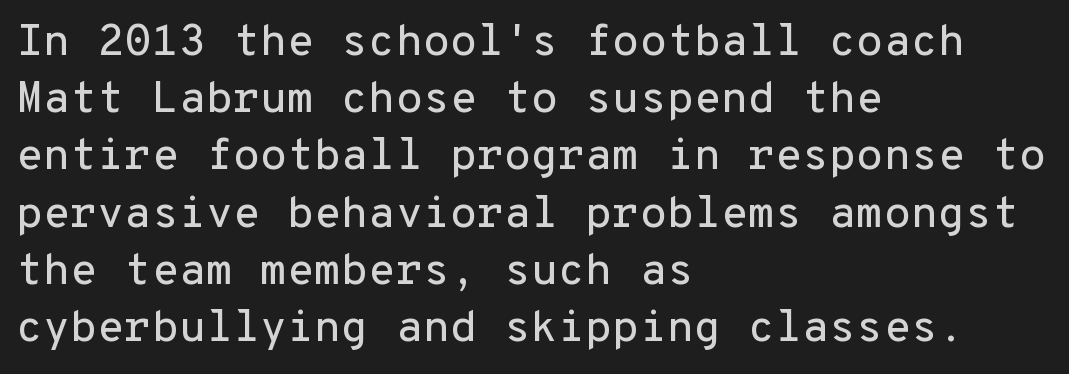
The typeface chosen for these lines omits serifs. Caption: standard tracking, unaltered. Underline: absent. A typesetter would call this monospace, since all characters share one set width. In terms of leading, this rendering sits right in the middle.
